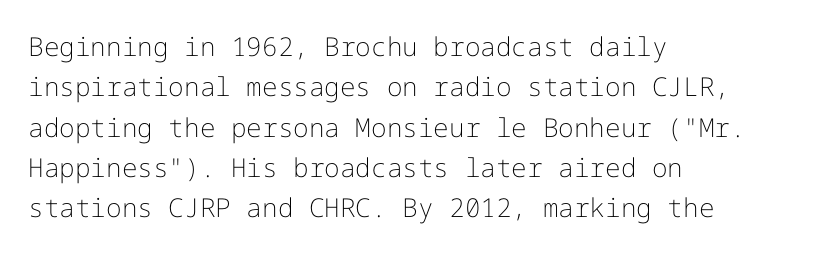
Q: Is the text bold? A: No.
Q: Is the text italic (slanted)? A: No, it is upright.
Q: Is the text underlined? A: No.
Q: How is the paragraph aligned? A: Left-aligned.
Q: Is the spacing between letters normal or unusually wide? A: Normal.
Q: Is the spacing between lines tight, normal or loose? A: Normal.
